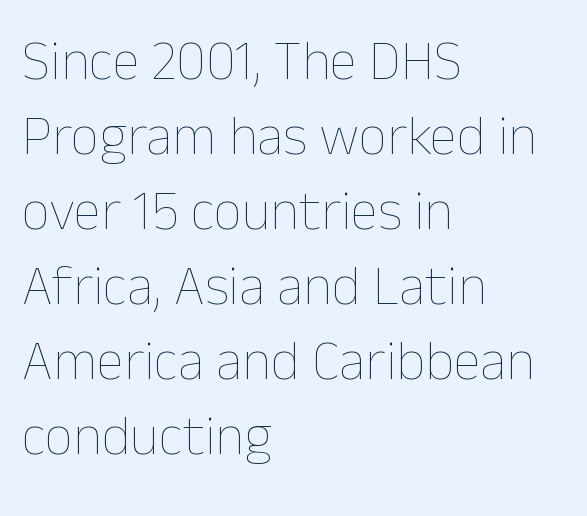
{"italic": "no", "bold": "no", "weight": "thin", "width": "normal", "stroke_contrast": "low", "x_height": "medium", "monospaced": "no", "underline": "no", "align": "left", "line_spacing": "normal", "line_spacing_ratio": 1.34, "letter_spacing": "normal", "letter_spacing_em": 0.0, "glyph_px": 56}
